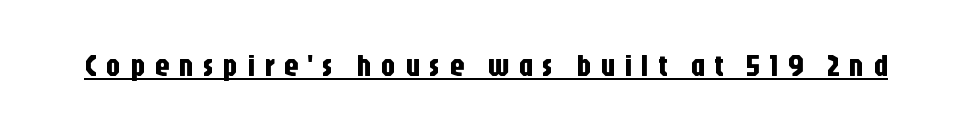
Q: Is the text italic (slanted)? A: No, it is upright.
Q: Is the typeface a serif or a sans-serif typeface? A: Sans-serif.
Q: Is the text underlined? A: Yes.
Q: Is the spacing between letters normal or unusually wide? A: Unusually wide.
Q: Width (condensed, normal, or wide)? A: Condensed.
Q: Stroke contrast? A: Low.
Q: x-height? A: Large.
Q: Monospaced? A: No.
